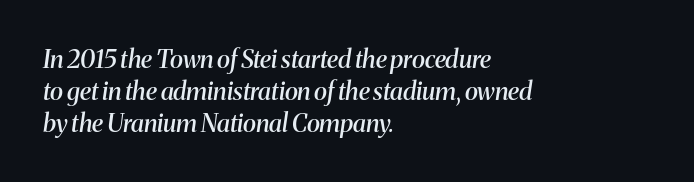
{"italic": "yes", "lean": "right", "slant_degrees": 8, "bold": "semi", "underline": "no", "align": "left", "line_spacing": "normal", "line_spacing_ratio": 1.28, "letter_spacing": "normal", "letter_spacing_em": 0.0, "glyph_px": 25}
